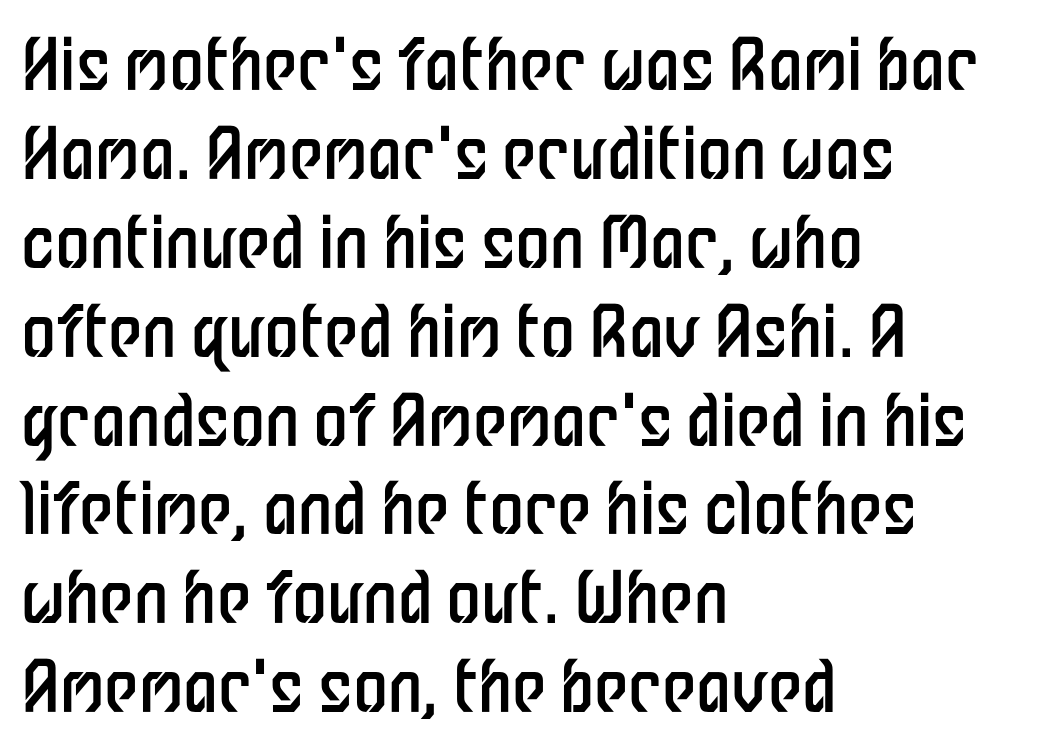
{"serif": "no", "italic": "no", "bold": "no", "weight": "regular", "width": "condensed", "stroke_contrast": "low", "x_height": "medium", "monospaced": "no", "underline": "no", "align": "left", "line_spacing": "normal", "line_spacing_ratio": 1.27, "letter_spacing": "normal", "letter_spacing_em": 0.0, "glyph_px": 70}
